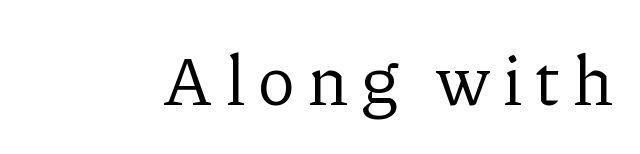
The image shows 70 px regular-weight serif type, upright; set not underlined; low stroke contrast and a medium x-height.
